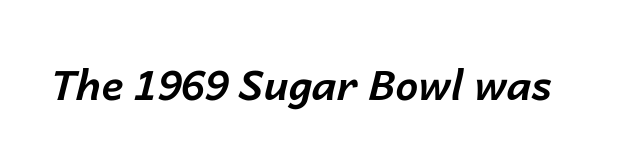
{"italic": "yes", "lean": "right", "slant_degrees": 14, "bold": "yes", "weight": "bold", "width": "normal", "stroke_contrast": "low", "x_height": "medium", "monospaced": "no", "underline": "no", "letter_spacing": "normal", "letter_spacing_em": 0.0, "glyph_px": 41}
